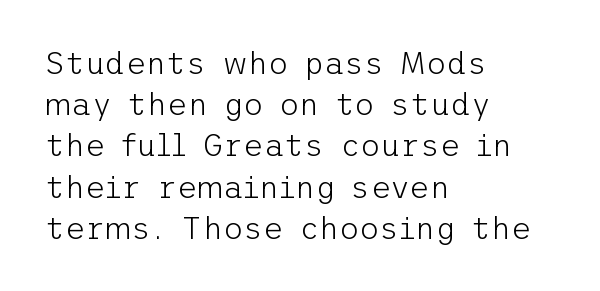
{"serif": "no", "italic": "no", "bold": "no", "weight": "light", "width": "normal", "stroke_contrast": "low", "x_height": "medium", "underline": "no", "align": "left", "line_spacing": "normal", "line_spacing_ratio": 1.33, "letter_spacing": "normal", "letter_spacing_em": 0.0, "glyph_px": 31}
